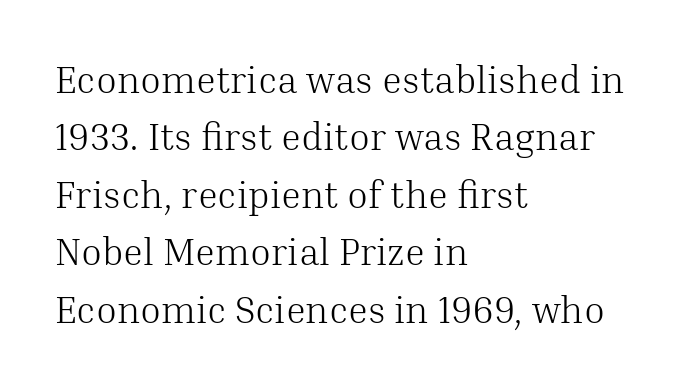
{"serif": "yes", "italic": "no", "bold": "no", "weight": "light", "width": "normal", "stroke_contrast": "medium", "x_height": "medium", "monospaced": "no", "underline": "no", "align": "left", "line_spacing": "normal", "line_spacing_ratio": 1.51, "letter_spacing": "normal", "letter_spacing_em": 0.0, "glyph_px": 38}
